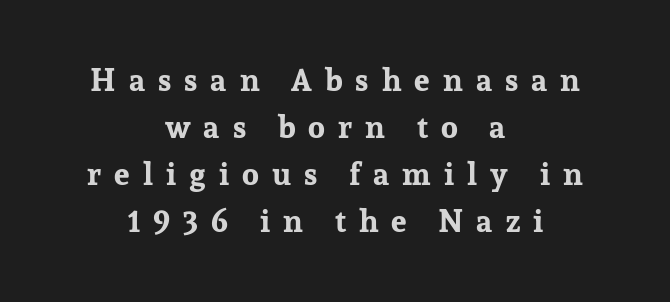
The image shows 31 px bold serif type, upright; set centered, normal line spacing (1.52x), unusually wide letter spacing (+0.42 em), not underlined; low stroke contrast and a medium x-height.
